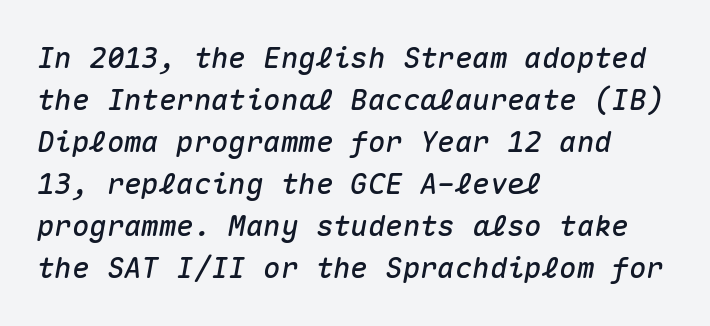
The image shows 29 px text type, italic (leaning right), monospaced; set left-aligned, normal line spacing (1.45x), normal letter spacing, not underlined; medium stroke contrast and a medium x-height.
